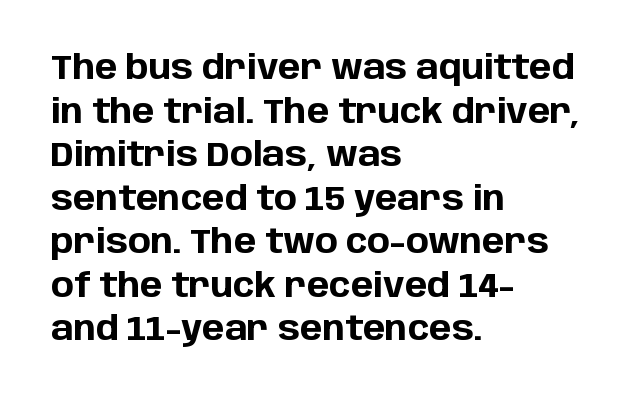
{"serif": "no", "italic": "no", "bold": "yes", "weight": "bold", "width": "normal", "stroke_contrast": "low", "x_height": "large", "monospaced": "no", "underline": "no", "align": "left", "line_spacing": "normal", "line_spacing_ratio": 1.28, "letter_spacing": "normal", "letter_spacing_em": 0.0, "glyph_px": 34}
